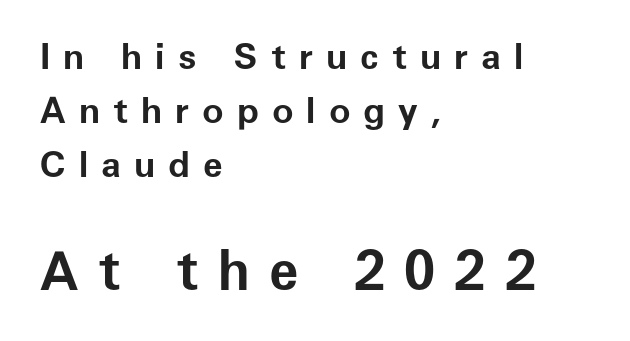
{"serif": "no", "italic": "no", "bold": "yes", "weight": "bold", "width": "normal", "stroke_contrast": "low", "x_height": "medium", "monospaced": "no", "underline": "no", "align": "left", "line_spacing": "normal", "line_spacing_ratio": 1.5, "letter_spacing": "wide", "letter_spacing_em": 0.36, "larger_block": "second", "size_ratio": 1.5, "glyph_px": 54}
